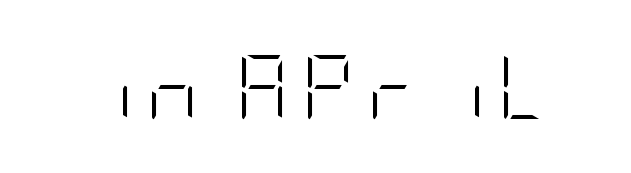
{"serif": "no", "italic": "no", "bold": "no", "weight": "light", "width": "condensed", "stroke_contrast": "low", "x_height": "large", "underline": "no", "glyph_px": 65}
